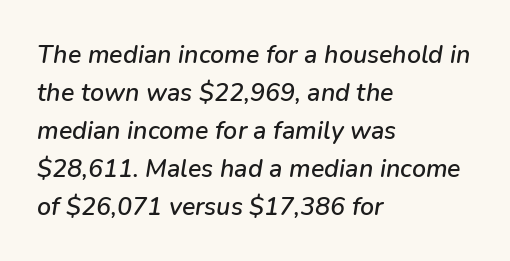
The paragraph shown leans on its left margin. These lines were composed using italics. Summary of vertical rhythm: regular, with standard interline spacing. The rendering keeps characters at their native spacing. Any mark beneath the type? The region is blank.
